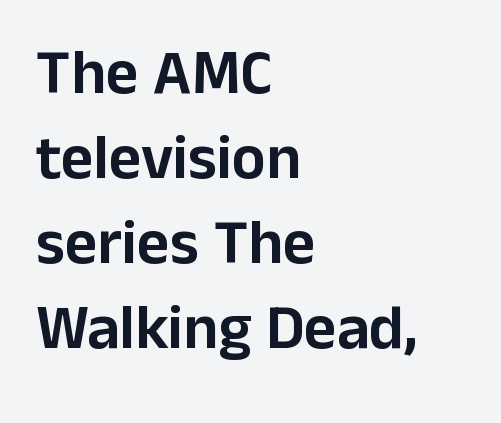
Q: Is the text italic (slanted)? A: No, it is upright.
Q: Is the typeface a serif or a sans-serif typeface? A: Sans-serif.
Q: Is the text underlined? A: No.
Q: How is the paragraph aligned? A: Left-aligned.
Q: Is the spacing between letters normal or unusually wide? A: Normal.
Q: Is the spacing between lines tight, normal or loose? A: Normal.
Q: Width (condensed, normal, or wide)? A: Normal.
Q: Stroke contrast? A: Low.
Q: x-height? A: Medium.
Q: Monospaced? A: No.
